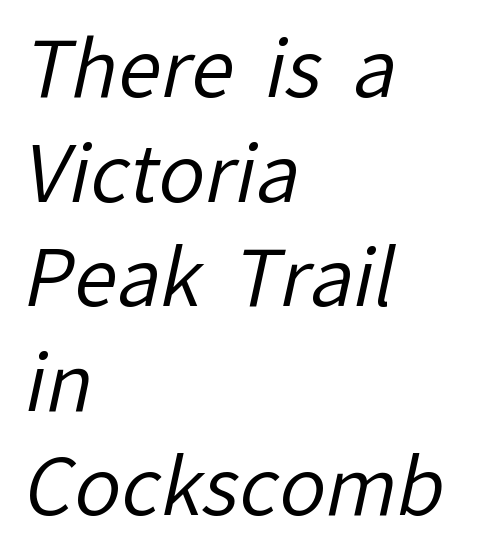
Q: Is the text bold? A: No.
Q: Is the typeface a serif or a sans-serif typeface? A: Sans-serif.
Q: Is the text underlined? A: No.
Q: How is the paragraph aligned? A: Left-aligned.
Q: Is the spacing between letters normal or unusually wide? A: Normal.
Q: Is the spacing between lines tight, normal or loose? A: Normal.
Q: Width (condensed, normal, or wide)? A: Normal.
Q: Stroke contrast? A: Low.
Q: x-height? A: Medium.
Q: Monospaced? A: No.
